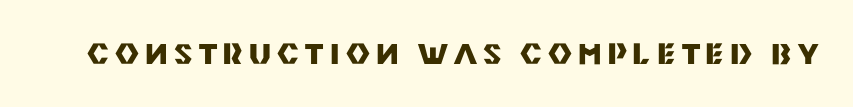
Does the type have serifs? No, each stem ends abruptly. Pretty heavy lettering here — definitely bold. A bare baseline throughout the passage. These lines were composed using upright roman letters. Each word looks stretched out because of the extra space between its letters.
